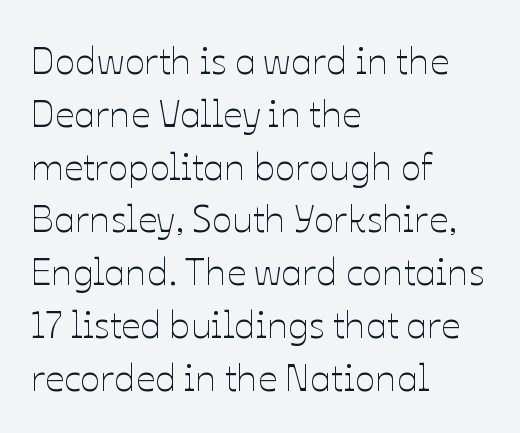
Default kerning and tracking; the words read as compact shapes. The face used here is proportionally spaced, like ordinary book or web type. Each line starts at the same left margin while the right side varies. Whoever set this chose a conventional vertical rhythm. The zone under the glyphs is completely vacant. A light-to-regular cut is what we see here.
